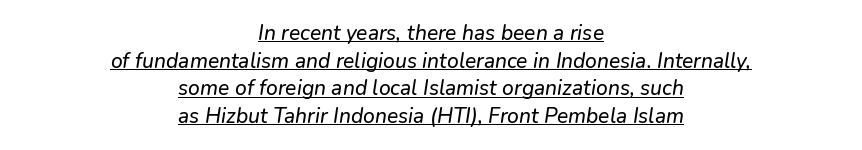
The image shows 21 px text type, italic (leaning right); set centered, normal line spacing (1.32x), normal letter spacing, underlined.
